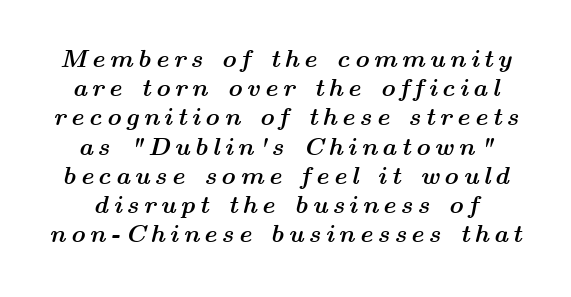
The image shows 25 px bold type, italic (leaning right); set line spacing 1.17x, not underlined.
